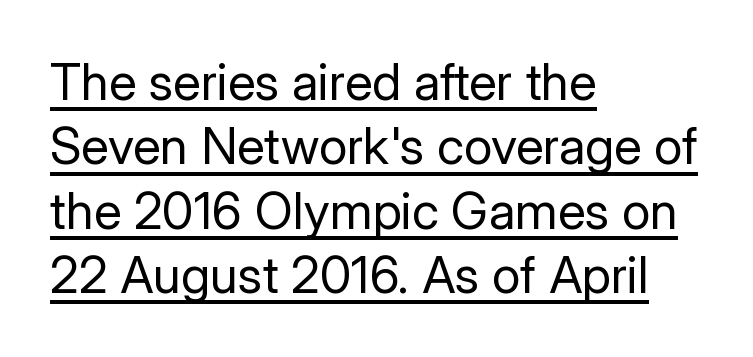
Classification — sans serif. Note the varied advance widths — an 'i' is clearly narrower than an 'm'. This is roman type, the default non-slanted kind. The lines in this sample share a left origin and differ only in where they stop.
